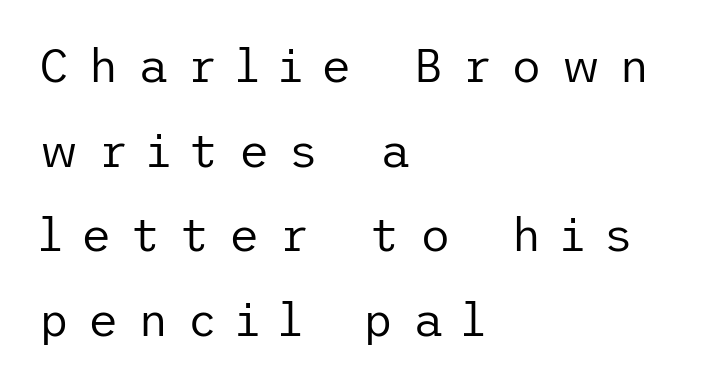
Q: Is the text bold? A: No.
Q: Is the text italic (slanted)? A: No, it is upright.
Q: Is the typeface a serif or a sans-serif typeface? A: Sans-serif.
Q: Is the text underlined? A: No.
Q: How is the paragraph aligned? A: Left-aligned.
Q: Is the spacing between letters normal or unusually wide? A: Unusually wide.
Q: Width (condensed, normal, or wide)? A: Normal.
Q: Stroke contrast? A: Low.
Q: x-height? A: Medium.
